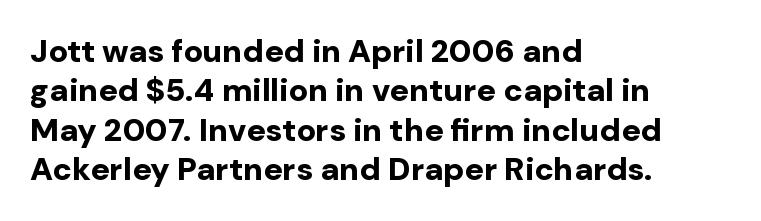
{"serif": "no", "italic": "no", "bold": "yes", "weight": "bold", "width": "normal", "stroke_contrast": "low", "x_height": "medium", "monospaced": "no", "underline": "no", "align": "left", "line_spacing_ratio": 1.23, "letter_spacing": "normal", "letter_spacing_em": 0.0, "glyph_px": 32}
